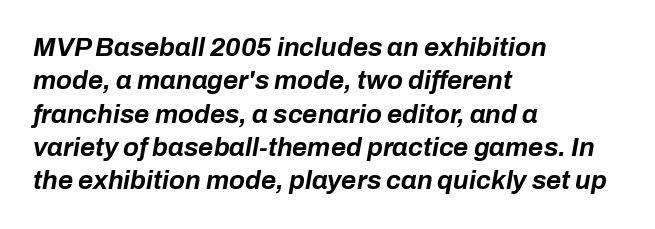
{"italic": "yes", "lean": "right", "slant_degrees": 10, "bold": "yes", "underline": "no", "align": "left", "line_spacing": "normal", "line_spacing_ratio": 1.28, "letter_spacing": "normal", "letter_spacing_em": 0.0, "glyph_px": 26}
